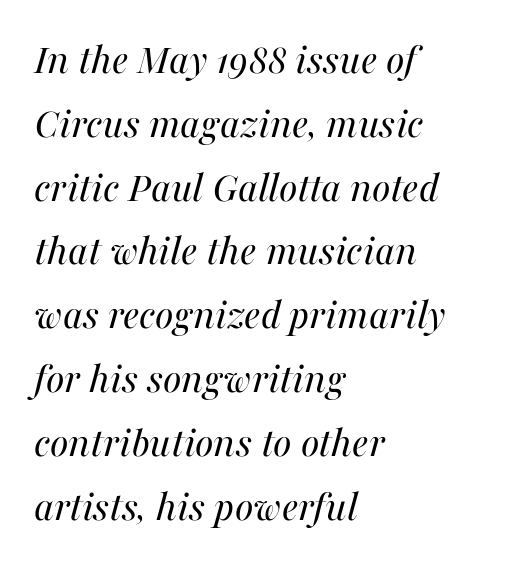
{"italic": "yes", "lean": "right", "slant_degrees": 16, "bold": "no", "weight": "regular", "width": "normal", "stroke_contrast": "medium", "x_height": "medium", "monospaced": "no", "underline": "no", "align": "left", "line_spacing": "normal", "line_spacing_ratio": 1.45, "letter_spacing": "normal", "letter_spacing_em": 0.0, "glyph_px": 44}
